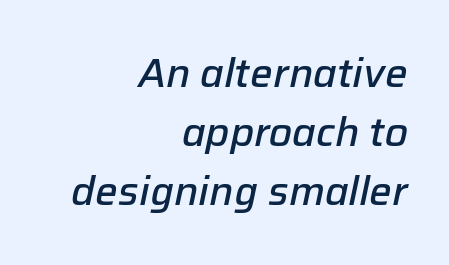
The letterforms sit shoulder to shoulder at normal distance. Character widths vary here, with narrow letters taking less room than wide ones. Type without underlining. These lines are set flush right with a ragged left edge.
